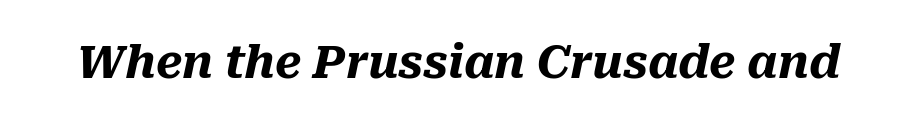
{"italic": "yes", "lean": "right", "slant_degrees": 10, "bold": "yes", "weight": "heavy", "width": "normal", "stroke_contrast": "medium", "x_height": "medium", "monospaced": "no", "underline": "no", "letter_spacing": "normal", "letter_spacing_em": 0.0, "glyph_px": 45}
